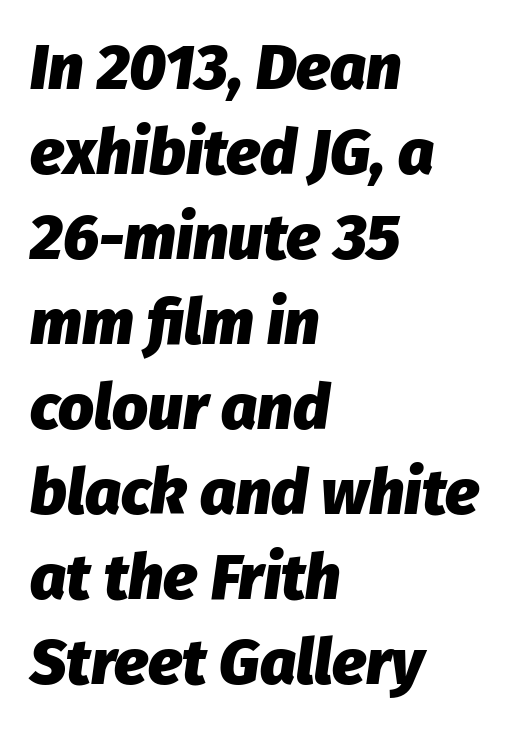
Rows of type keep a routine distance in the vertical direction. Nothing unusual about the tracking: characters are spaced as the font intends. The compositor pushed each line to the left boundary. Look at the stroke-to-counter ratio: heavy, a bold.
